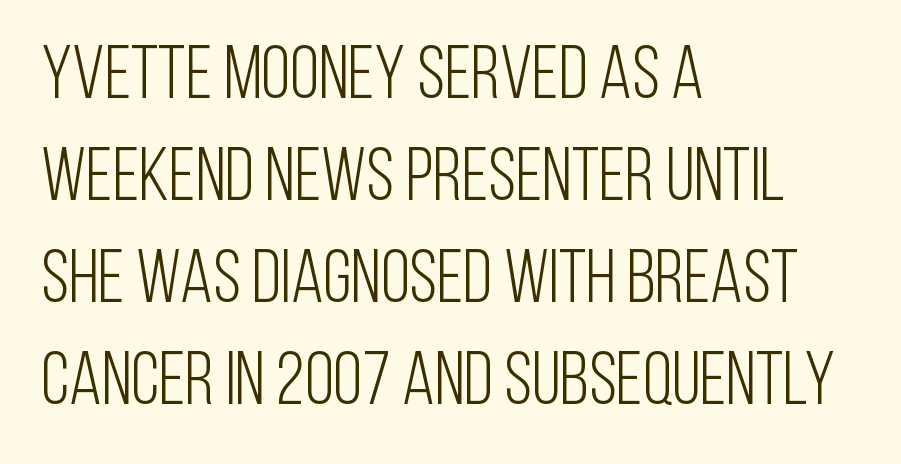
Character widths vary here, with narrow letters taking less room than wide ones. The passage shown is not underscored anywhere. Typeset ragged right — the left edge is the straight one. Is the type heavy? It reads as light-to-regular instead. Normally led — the rows are evenly, conventionally spaced. Observe the ordinary spacing: letters are neighbours, not strangers.
